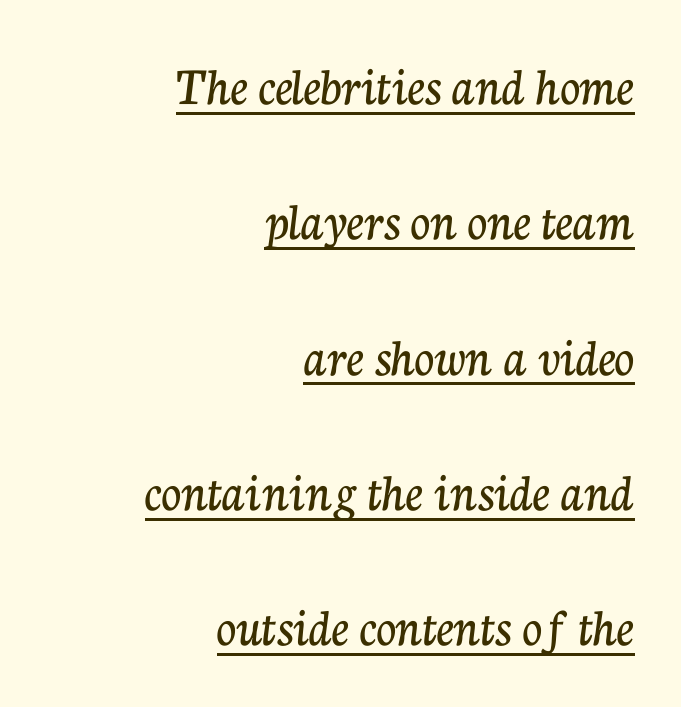
{"serif": "yes", "width": "normal", "stroke_contrast": "low", "x_height": "medium", "monospaced": "no", "underline": "yes", "align": "right", "line_spacing": "loose", "line_spacing_ratio": 2.46, "letter_spacing": "normal", "letter_spacing_em": 0.0, "glyph_px": 55}
